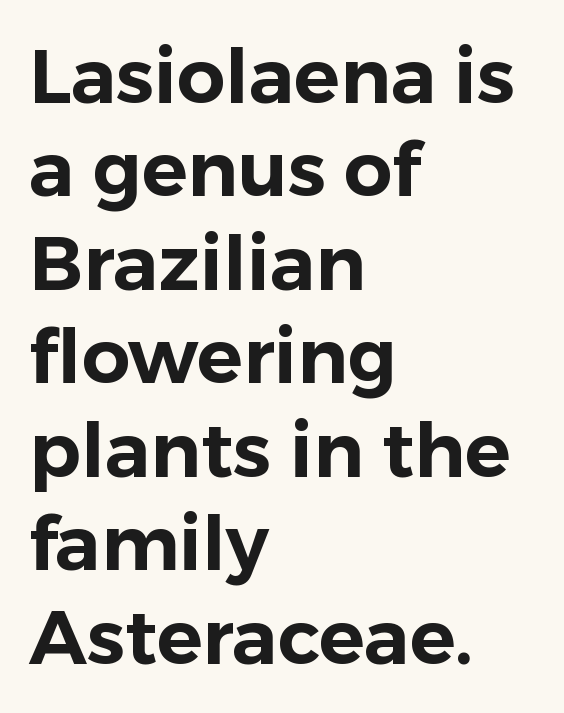
The image shows 76 px sans-serif type, upright; set left-aligned, line spacing 1.23x, normal letter spacing, not underlined; low stroke contrast and a medium x-height.
